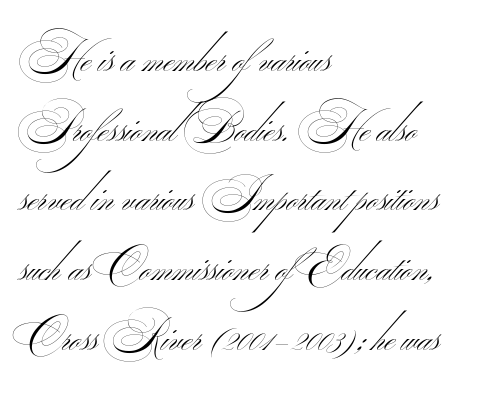
{"serif": "no", "bold": "no", "weight": "thin", "width": "wide", "stroke_contrast": "medium", "monospaced": "no", "underline": "no", "align": "left", "line_spacing": "normal", "line_spacing_ratio": 1.55, "letter_spacing": "normal", "letter_spacing_em": 0.0, "glyph_px": 45}
